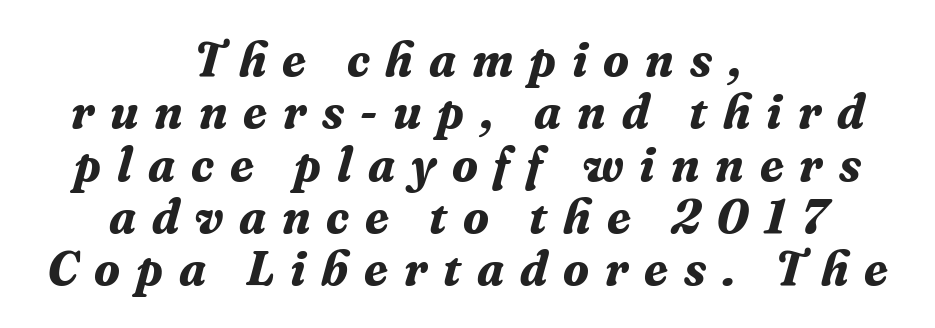
Closely set lines give the paragraph a compact silhouette. You can tell it's italic because the verticals aren't actually vertical. Weight: bold. Leftover space on each line is divided equally before and after the words.
